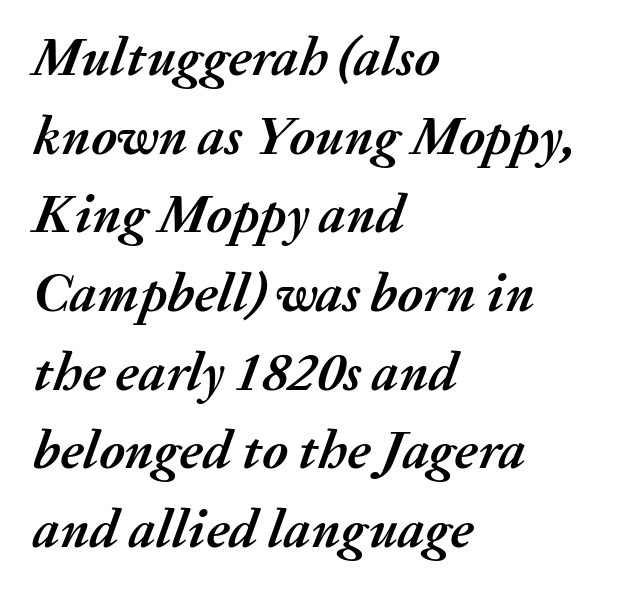
The image shows 55 px semibold type, italic (leaning right); set left-aligned, normal line spacing (1.43x), normal letter spacing, not underlined; medium stroke contrast and a medium x-height.
